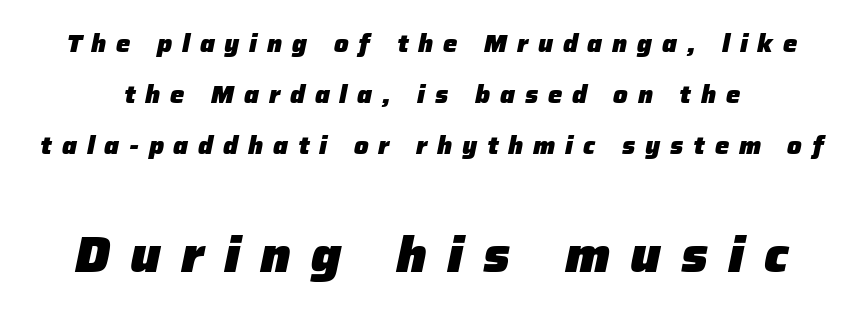
The image shows 49 px heavy type, italic (leaning right); set loose line spacing (2.12x), unusually wide letter spacing (+0.41 em), not underlined; the second (bottom) block is 2.04x larger; low stroke contrast and a medium x-height.
